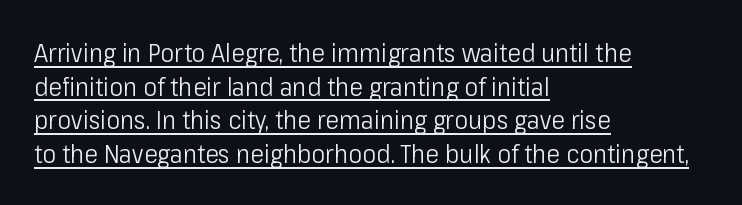
Unbolded letterforms with no extra heft. Inter-character spacing is left at the font's built-in metrics. Notice how the stems are strictly vertical — no italics here. Students, observe the line beneath the letters — that is underlining. Interline gaps are of average width in this sample. The paragraph has a hard left edge and a soft right edge.
